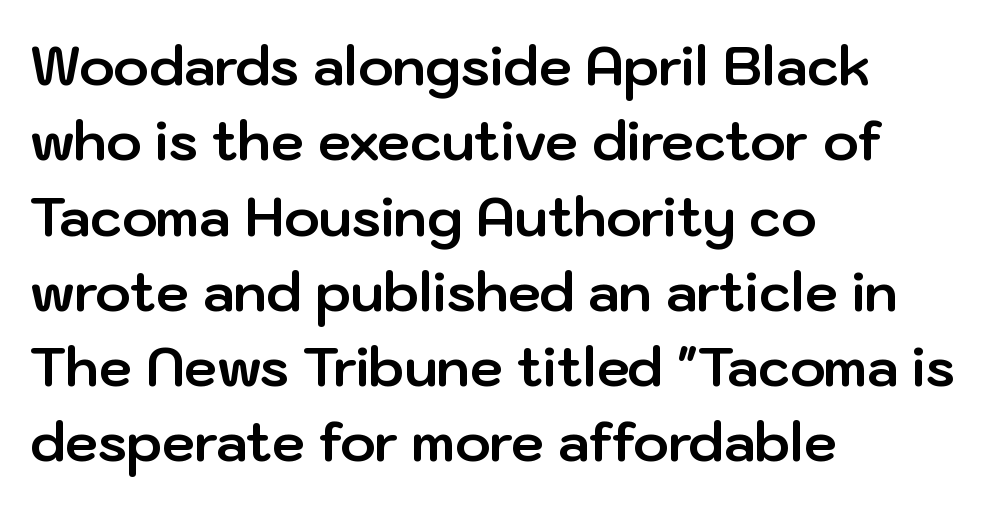
The image shows 53 px bold sans-serif type, upright; set left-aligned, normal line spacing (1.42x), normal letter spacing, not underlined; low stroke contrast and a medium x-height.
